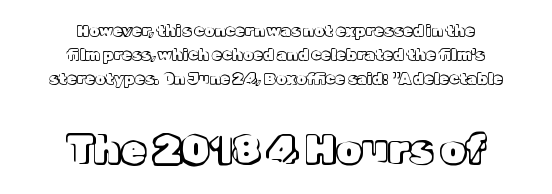
What's the leading like? Ordinary, nothing unusual. The letters in the lower block stand taller than those in the block above. The face used here is proportionally spaced, like ordinary book or web type. Spacing between characters is what you'd get straight out of the box. Anything drawn beneath the words? Only blank space. Reading down the block, each line starts at a different indent, mirrored at its end.
